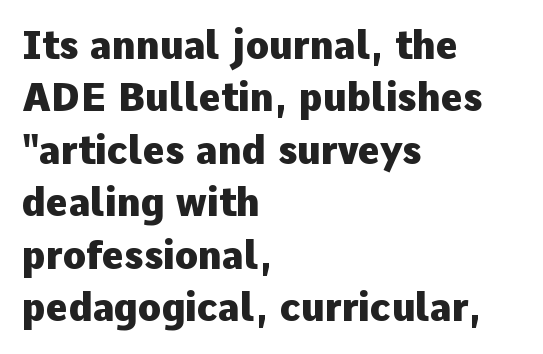
Letterform terminals end flat and unadorned throughout the passage. Here the designer chose a conventional face with non-uniform glyph widths. Casual observation: everything's shoved over to the left. The passage shown stacks its lines at a standard gap.
